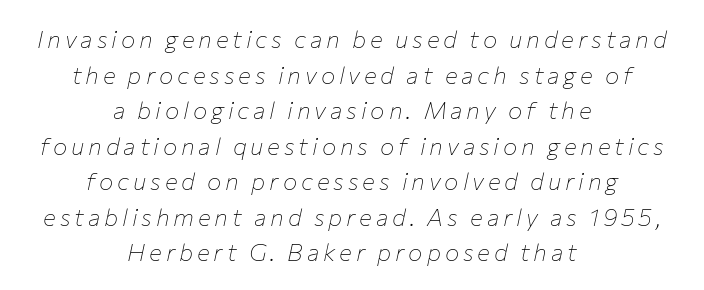
{"italic": "yes", "lean": "right", "slant_degrees": 12, "bold": "no", "underline": "no", "align": "center", "line_spacing": "normal", "line_spacing_ratio": 1.48, "glyph_px": 24}
